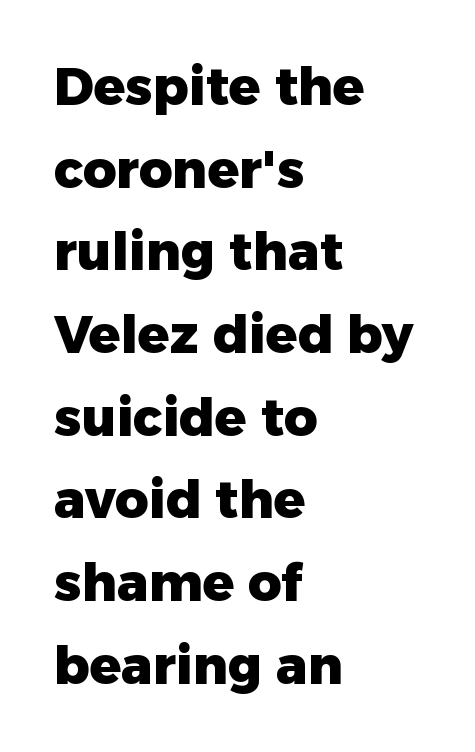
{"serif": "no", "italic": "no", "bold": "yes", "weight": "heavy", "width": "normal", "stroke_contrast": "low", "x_height": "medium", "monospaced": "no", "underline": "no", "align": "left", "line_spacing": "normal", "line_spacing_ratio": 1.59, "letter_spacing": "normal", "letter_spacing_em": 0.0, "glyph_px": 52}
